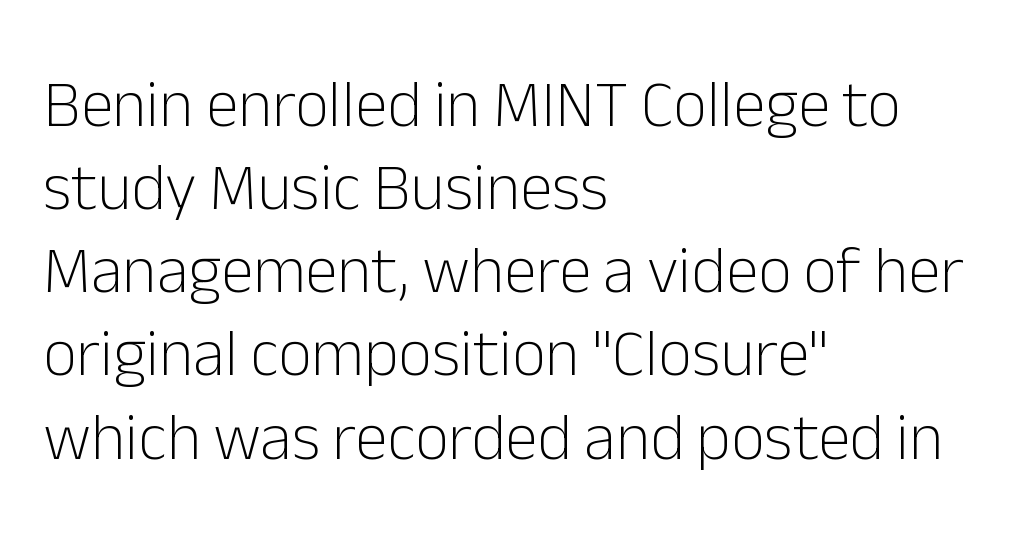
The image shows 66 px light sans-serif type, upright; set left-aligned, normal line spacing (1.26x), normal letter spacing, not underlined; low stroke contrast and a medium x-height.
